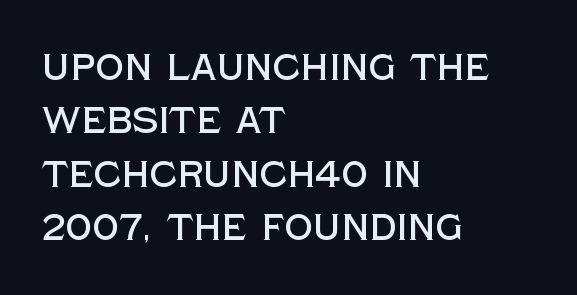
Has an underline been added? It has not. Unlike a traditional serif, this face leaves its strokes unadorned. Layout note: lines flush left. The specimen reads as upright at a glance. These lines sit exactly where default settings would place them. The letters sit at their default tracking, neither squeezed nor spread.
